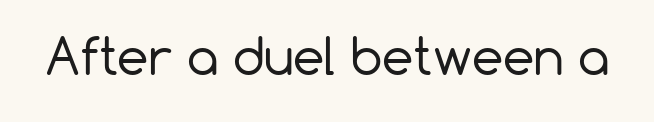
The image shows 50 px regular-weight sans-serif type, upright; set normal letter spacing, not underlined; low stroke contrast and a medium x-height.
